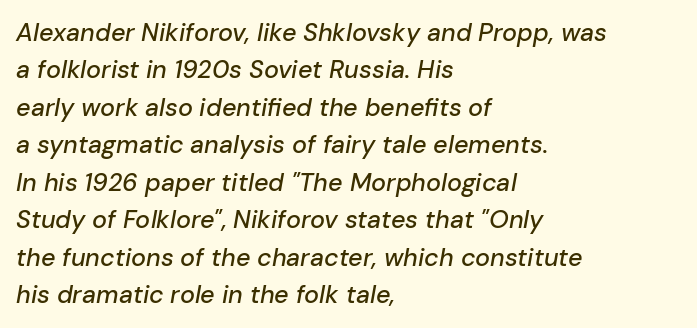
Q: Is the text italic (slanted)? A: Yes, it leans right by about 10 degrees.
Q: Is the text underlined? A: No.
Q: How is the paragraph aligned? A: Left-aligned.
Q: Is the spacing between letters normal or unusually wide? A: Normal.
Q: Is the spacing between lines tight, normal or loose? A: Normal.
